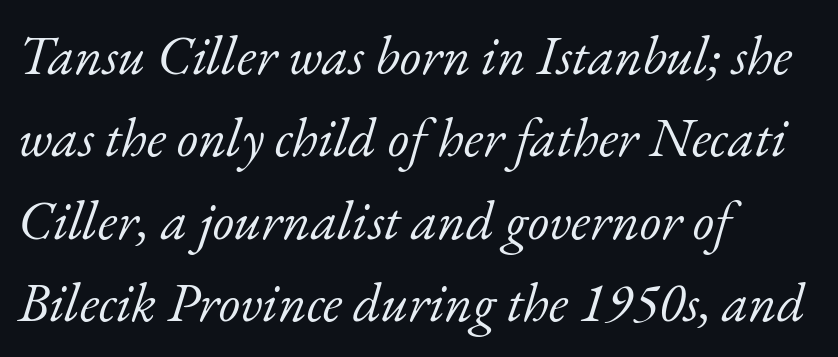
Q: Is the text bold? A: No.
Q: Is the text italic (slanted)? A: Yes, it leans right by about 17 degrees.
Q: Is the typeface a serif or a sans-serif typeface? A: Serif.
Q: Is the text underlined? A: No.
Q: How is the paragraph aligned? A: Left-aligned.
Q: Is the spacing between letters normal or unusually wide? A: Normal.
Q: Is the spacing between lines tight, normal or loose? A: Normal.
Q: Width (condensed, normal, or wide)? A: Normal.
Q: Stroke contrast? A: Low.
Q: x-height? A: Small.
Q: Monospaced? A: No.
